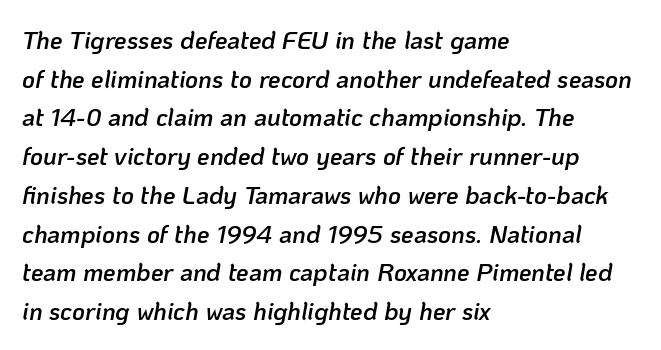
{"italic": "yes", "lean": "right", "slant_degrees": 10, "bold": "semi", "underline": "no", "align": "left", "line_spacing": "normal", "line_spacing_ratio": 1.55, "letter_spacing": "normal", "letter_spacing_em": 0.0, "glyph_px": 25}
